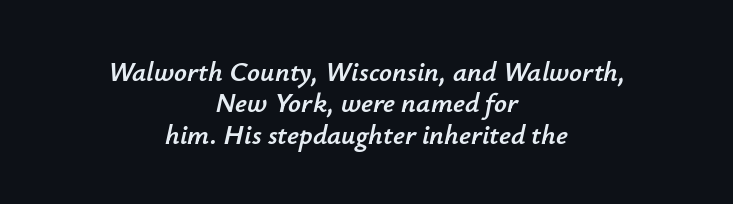
Q: Is the text italic (slanted)? A: Yes, it leans right by about 12 degrees.
Q: Is the text underlined? A: No.
Q: How is the paragraph aligned? A: Centered.
Q: Is the spacing between letters normal or unusually wide? A: Normal.
Q: Is the spacing between lines tight, normal or loose? A: Tight.
Q: Width (condensed, normal, or wide)? A: Normal.
Q: Stroke contrast? A: Low.
Q: x-height? A: Small.
Q: Monospaced? A: No.
